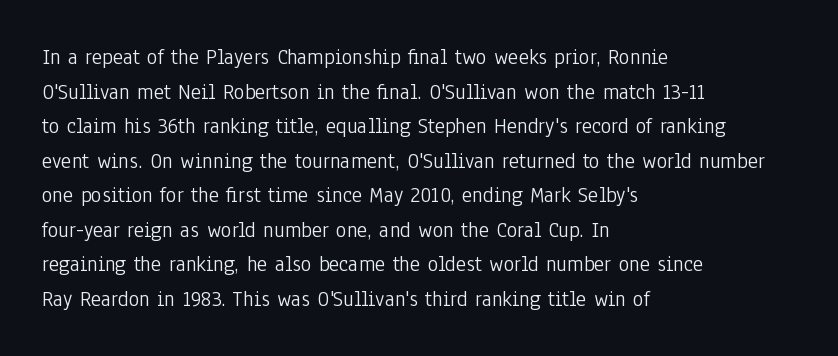
{"italic": "no", "bold": "no", "underline": "no", "align": "left", "line_spacing": "normal", "line_spacing_ratio": 1.57, "letter_spacing": "normal", "letter_spacing_em": 0.0, "glyph_px": 22}
